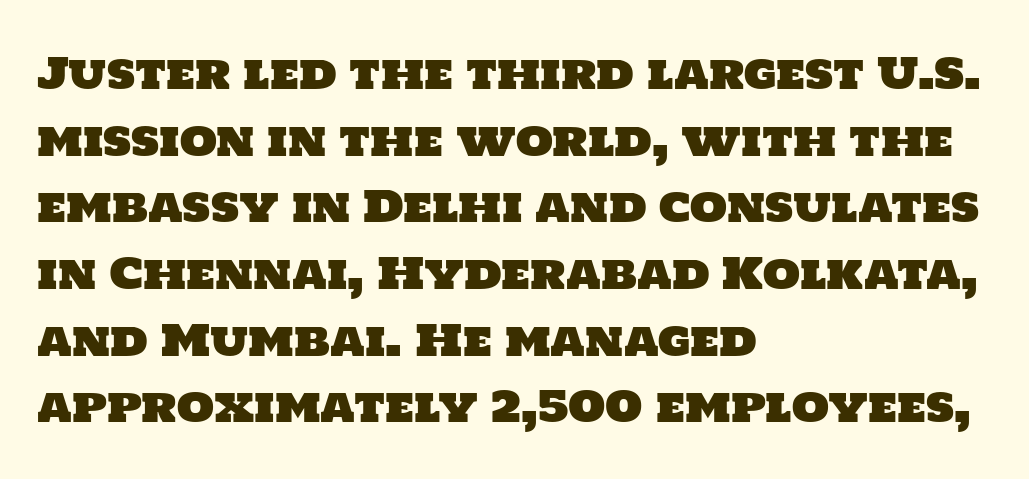
{"serif": "no", "width": "normal", "stroke_contrast": "low", "x_height": "large", "monospaced": "no", "underline": "no", "align": "left", "line_spacing": "normal", "line_spacing_ratio": 1.55, "letter_spacing": "normal", "letter_spacing_em": 0.0, "glyph_px": 43}
